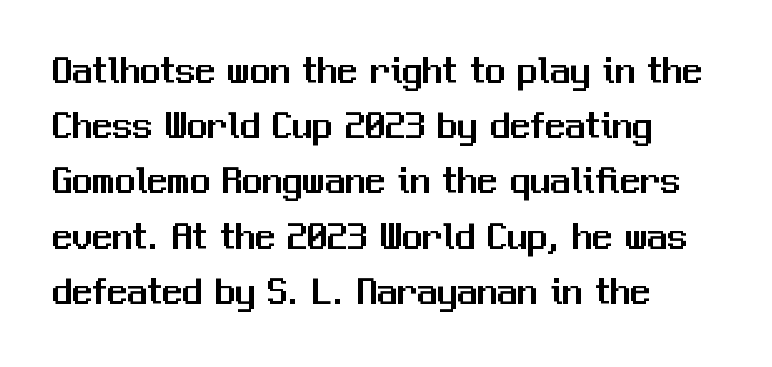
{"serif": "no", "italic": "no", "width": "normal", "stroke_contrast": "medium", "x_height": "medium", "monospaced": "no", "underline": "no", "align": "left", "line_spacing": "normal", "line_spacing_ratio": 1.38, "letter_spacing": "normal", "letter_spacing_em": 0.0, "glyph_px": 40}
